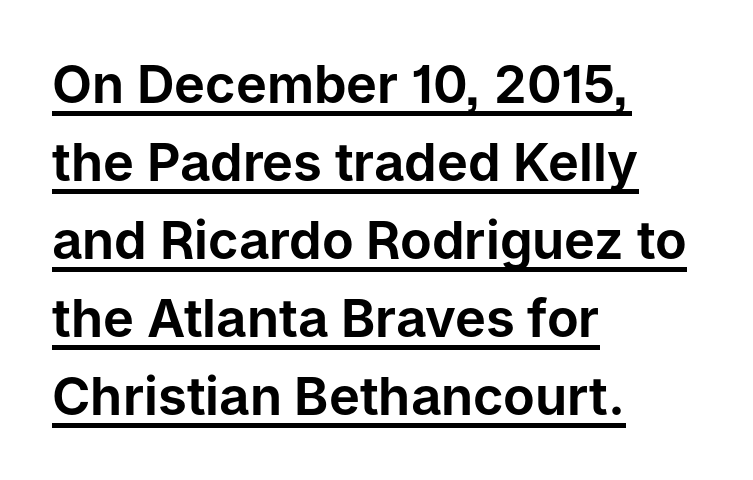
The image shows 52 px sans-serif type, upright; set left-aligned, normal line spacing (1.5x), normal letter spacing, underlined; low stroke contrast and a medium x-height.
